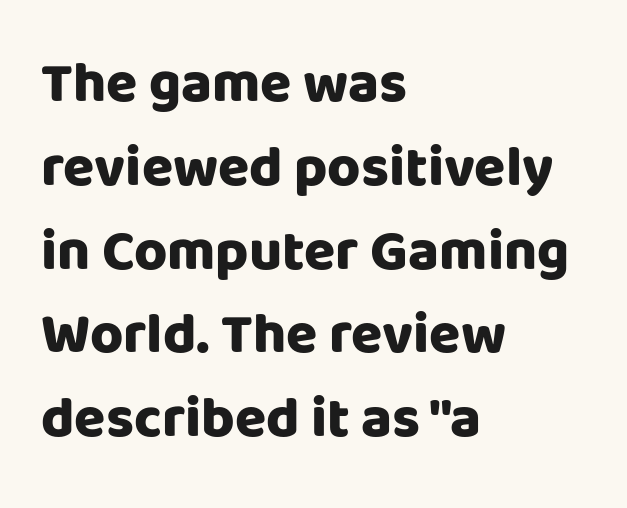
Compared with an ordinary text face, these strokes are far heavier — a full bold. If you drew a line through each stem, it would be perfectly vertical. Looks like regular typesetting: each glyph gets only the width it needs. The face used here is a sans, in the tradition of grotesques and geometrics. Compared with typical paragraphs, the rows here are spaced about the same.
